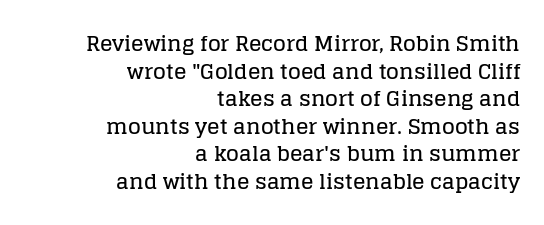
The words here are not underlined. A typesetter would mark this as roman, not italic. Does extra space separate the letters? No, they use regular spacing. The paragraph has a hard right edge and a soft left edge. Rows of type keep a routine distance in the vertical direction.
